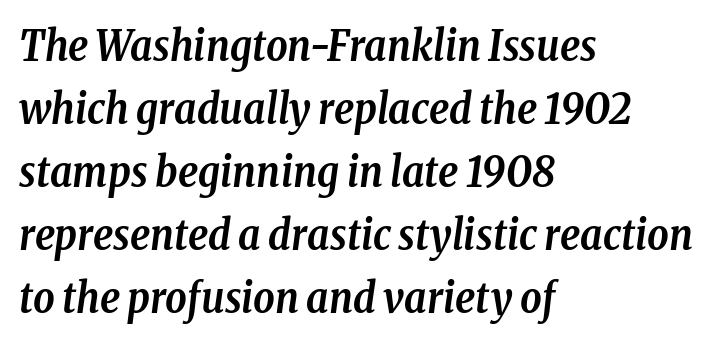
{"serif": "yes", "italic": "yes", "lean": "right", "slant_degrees": 8, "bold": "yes", "weight": "semibold", "width": "condensed", "stroke_contrast": "low", "x_height": "medium", "monospaced": "no", "underline": "no", "align": "left", "line_spacing": "normal", "line_spacing_ratio": 1.5, "letter_spacing": "normal", "letter_spacing_em": 0.0, "glyph_px": 42}
